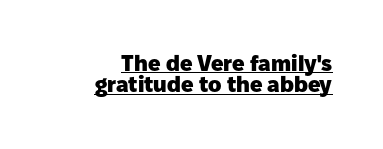
Q: Is the text bold? A: Yes.
Q: Is the text italic (slanted)? A: No, it is upright.
Q: Is the text underlined? A: Yes.
Q: How is the paragraph aligned? A: Right-aligned.
Q: Is the spacing between letters normal or unusually wide? A: Normal.
Q: Is the spacing between lines tight, normal or loose? A: Tight.
